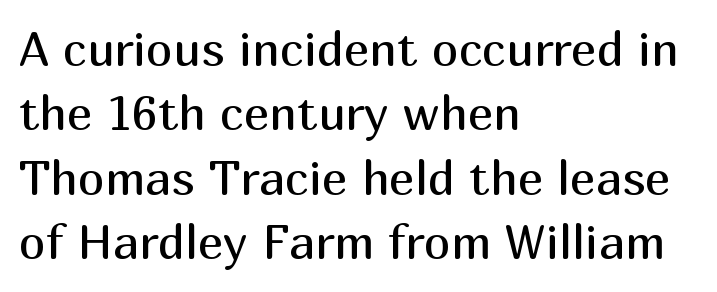
The image shows 48 px regular-weight sans-serif type, upright; set left-aligned, normal line spacing (1.34x), normal letter spacing, not underlined; medium stroke contrast and a medium x-height.
